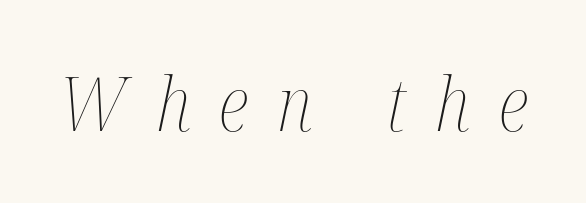
Display-style spreading of the glyphs; the letterfit is very open. Each letter keeps its own natural width here, so spacing adapts to shape. Clear beneath every line of the passage. Slanted lettering throughout. No extra ink here — the face is not bold.
